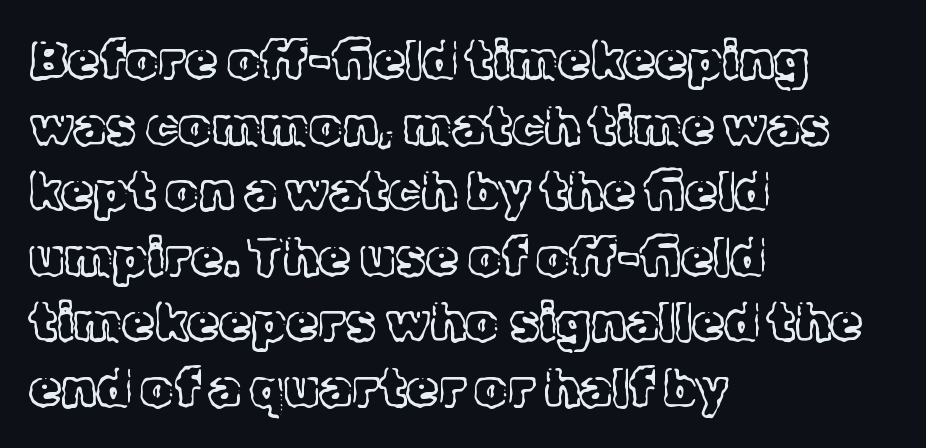
{"serif": "yes", "italic": "no", "bold": "no", "weight": "light", "width": "normal", "x_height": "medium", "monospaced": "no", "underline": "no", "align": "left", "line_spacing": "normal", "line_spacing_ratio": 1.26, "letter_spacing": "normal", "letter_spacing_em": 0.0, "glyph_px": 52}
